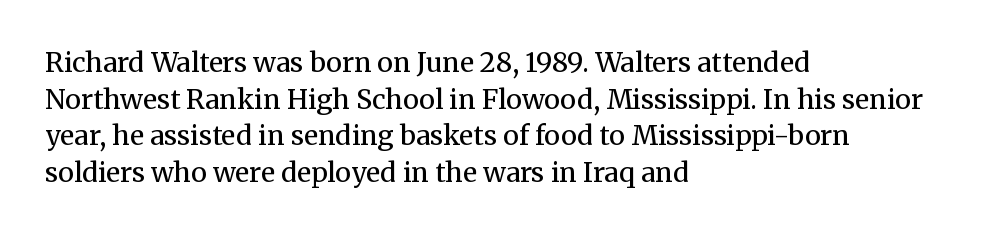
Reading down the block, your eye returns to a fixed left position each line. Do the letters lean? They stand straight. The strip under each line holds only bare page. Bold? No — there's no thickening of the strokes. Line spacing here is normal. Glyph-to-glyph distance matches everyday printed text.
